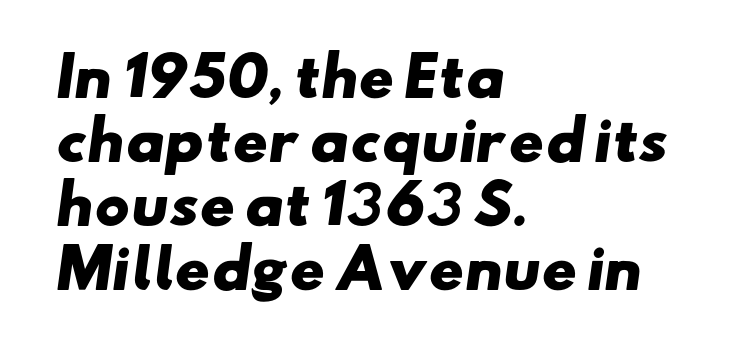
The image shows 53 px heavy, wide sans-serif type; set left-aligned, line spacing 1.21x, normal letter spacing, not underlined; low stroke contrast and a small x-height.
